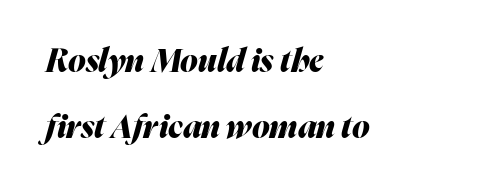
{"italic": "yes", "lean": "right", "slant_degrees": 16, "bold": "yes", "weight": "heavy", "width": "normal", "stroke_contrast": "medium", "x_height": "medium", "monospaced": "no", "underline": "no", "align": "left", "line_spacing": "loose", "line_spacing_ratio": 2.06, "letter_spacing": "normal", "letter_spacing_em": 0.0, "glyph_px": 32}
